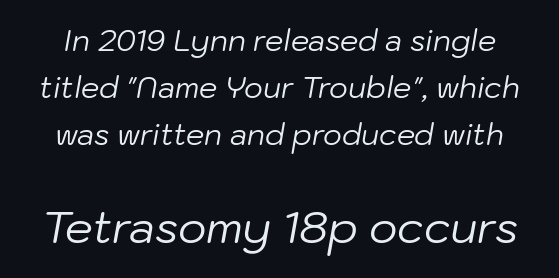
The image shows 44 px regular-weight type, italic (leaning right); set normal line spacing (1.62x), normal letter spacing, not underlined; the second (bottom) block is 1.52x larger; low stroke contrast and a medium x-height.
